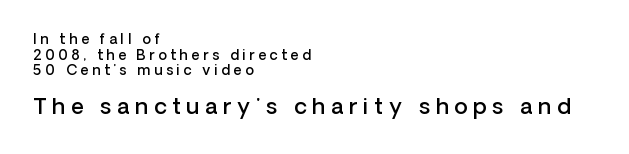
The image shows 22 px text type, upright; set left-aligned, tight line spacing (1.11x), unusually wide letter spacing (+0.26 em), not underlined; the second (bottom) block is 1.57x larger.
